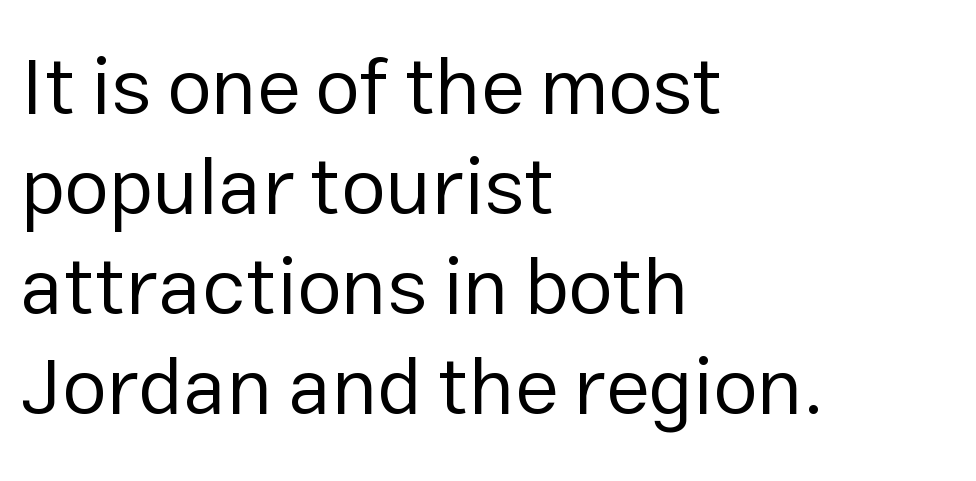
{"serif": "no", "italic": "no", "bold": "no", "weight": "regular", "width": "normal", "stroke_contrast": "low", "x_height": "medium", "monospaced": "no", "underline": "no", "align": "left", "line_spacing": "normal", "line_spacing_ratio": 1.25, "letter_spacing": "normal", "letter_spacing_em": 0.0, "glyph_px": 80}
